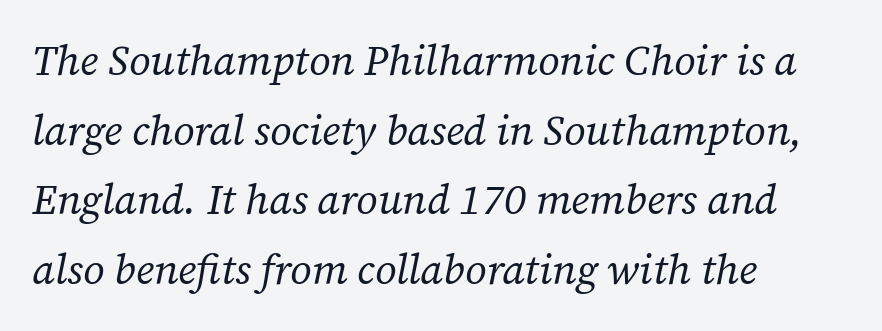
{"serif": "yes", "italic": "yes", "lean": "right", "slant_degrees": 12, "bold": "no", "weight": "regular", "width": "normal", "stroke_contrast": "low", "x_height": "medium", "monospaced": "no", "underline": "no", "align": "left", "line_spacing": "normal", "line_spacing_ratio": 1.66, "letter_spacing": "normal", "letter_spacing_em": 0.0, "glyph_px": 42}
